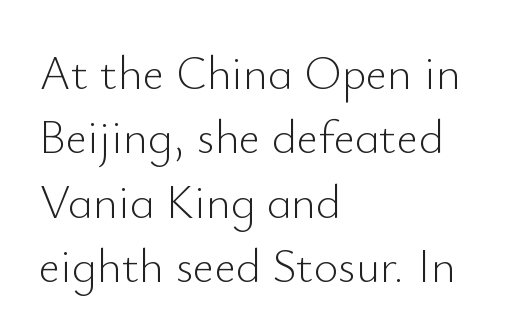
This is roman type, the default non-slanted kind. The rendering anchors every line to the left-hand side. Is this a fixed-width face? No — the glyphs have proportional, varying widths. A bare baseline throughout the passage.
